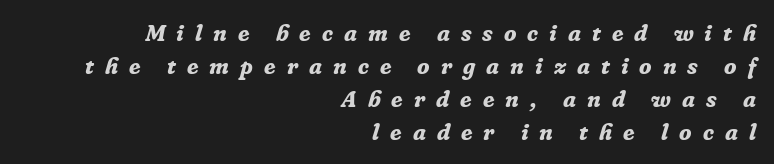
The image shows 23 px bold type, italic (leaning right); set right-aligned, normal line spacing (1.43x), unusually wide letter spacing (+0.48 em), not underlined.
